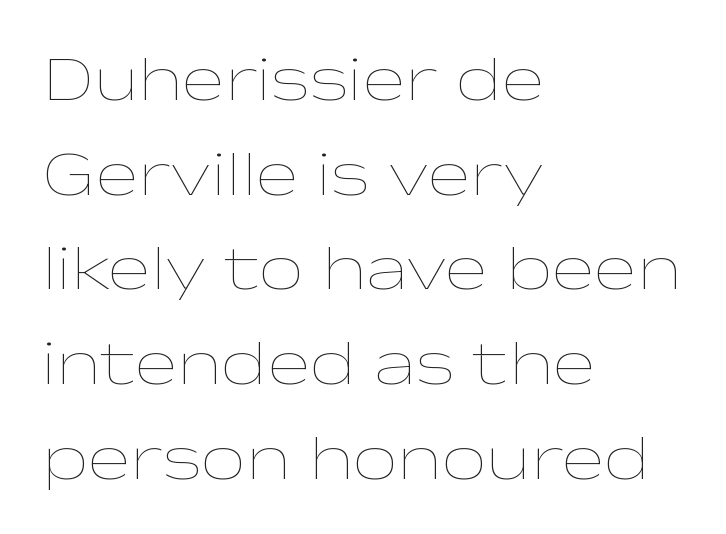
Here the designer chose a conventional face with non-uniform glyph widths. Caption: standard tracking, unaltered. Compared with typical paragraphs, the rows here are spaced about the same. Line beginnings align vertically; line endings do not.
